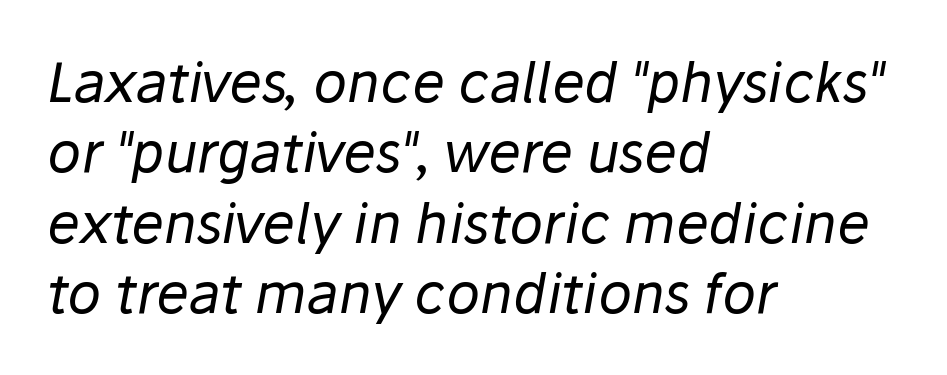
Q: Is the text bold? A: No.
Q: Is the text italic (slanted)? A: Yes, it leans right by about 10 degrees.
Q: Is the text underlined? A: No.
Q: How is the paragraph aligned? A: Left-aligned.
Q: Is the spacing between letters normal or unusually wide? A: Normal.
Q: Is the spacing between lines tight, normal or loose? A: Normal.
Q: Width (condensed, normal, or wide)? A: Normal.
Q: Stroke contrast? A: Low.
Q: x-height? A: Medium.
Q: Monospaced? A: No.
